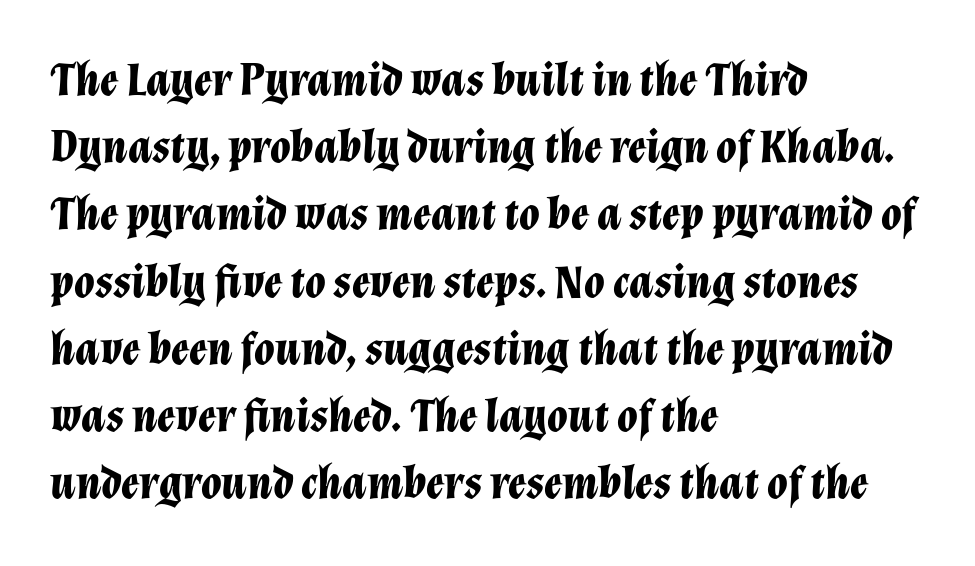
The image shows 47 px bold type, italic (leaning right); set left-aligned, normal line spacing (1.43x), normal letter spacing, not underlined; low stroke contrast and a medium x-height.
